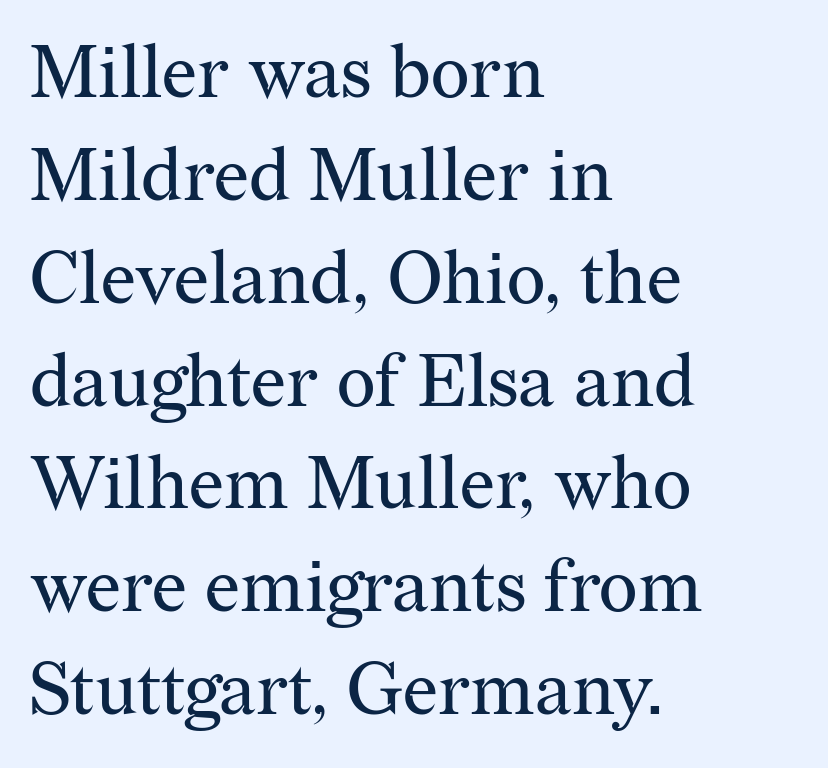
Q: Is the text bold? A: No.
Q: Is the text italic (slanted)? A: No, it is upright.
Q: Is the typeface a serif or a sans-serif typeface? A: Serif.
Q: Is the text underlined? A: No.
Q: How is the paragraph aligned? A: Left-aligned.
Q: Is the spacing between letters normal or unusually wide? A: Normal.
Q: Is the spacing between lines tight, normal or loose? A: Normal.
Q: Width (condensed, normal, or wide)? A: Normal.
Q: Stroke contrast? A: Medium.
Q: x-height? A: Medium.
Q: Monospaced? A: No.
